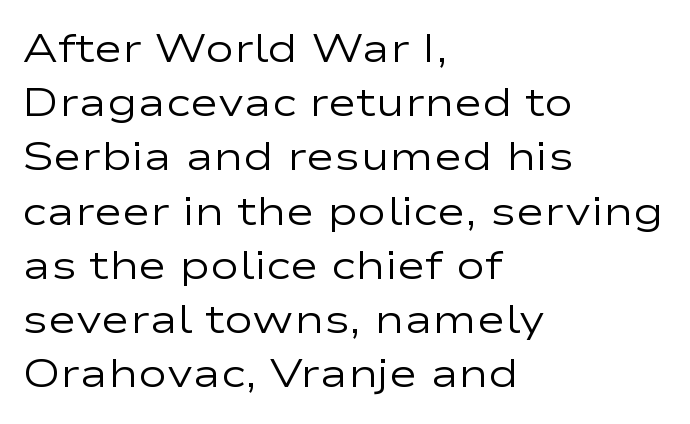
The image shows 39 px regular-weight, wide sans-serif type, upright; set left-aligned, normal line spacing (1.39x), normal letter spacing, not underlined; low stroke contrast and a medium x-height.
